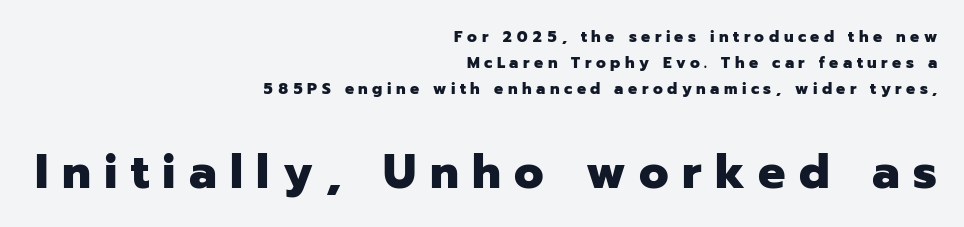
Q: Is the text bold? A: Yes.
Q: Is the text italic (slanted)? A: No, it is upright.
Q: Is the typeface a serif or a sans-serif typeface? A: Sans-serif.
Q: Is the text underlined? A: No.
Q: How is the paragraph aligned? A: Right-aligned.
Q: Is the spacing between letters normal or unusually wide? A: Unusually wide.
Q: Is the spacing between lines tight, normal or loose? A: Normal.
Q: Which block of text is set in a larger size, the first (top) or the second (bottom)? A: The second (bottom) one.
Q: Width (condensed, normal, or wide)? A: Normal.
Q: Stroke contrast? A: Low.
Q: x-height? A: Medium.
Q: Monospaced? A: No.
